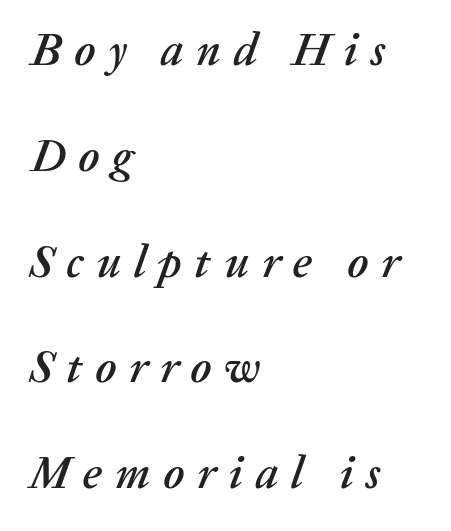
The image shows 46 px text type, italic (leaning right); set left-aligned, loose line spacing (2.3x), unusually wide letter spacing (+0.28 em), not underlined; medium stroke contrast and a medium x-height.
